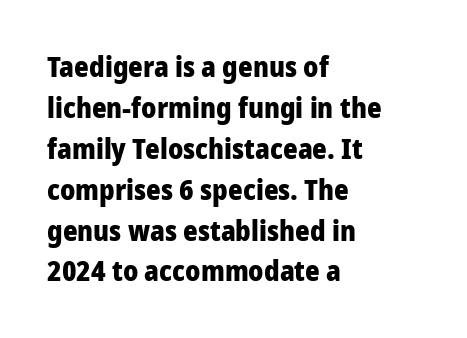
{"serif": "no", "italic": "no", "bold": "yes", "weight": "heavy", "width": "normal", "stroke_contrast": "low", "x_height": "medium", "monospaced": "no", "underline": "no", "align": "left", "line_spacing": "normal", "line_spacing_ratio": 1.46, "letter_spacing": "normal", "letter_spacing_em": 0.0, "glyph_px": 28}
